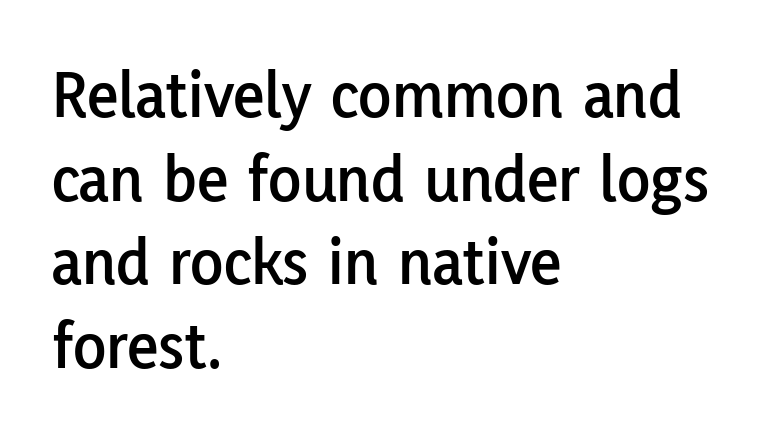
The image shows 68 px sans-serif type, upright; set left-aligned, line spacing 1.23x, normal letter spacing, not underlined; low stroke contrast and a medium x-height.
